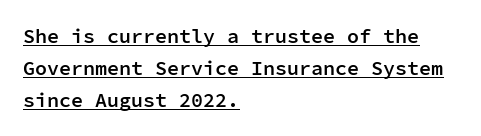
{"italic": "no", "bold": "semi", "underline": "yes", "align": "left", "line_spacing": "normal", "line_spacing_ratio": 1.59, "letter_spacing": "normal", "letter_spacing_em": 0.0, "glyph_px": 20}
